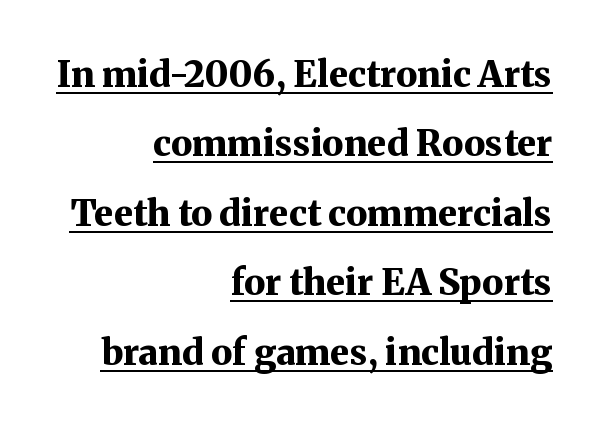
The typesetting leans heavy: a genuine bold. You could not count columns in this text — the font is proportionally spaced. Check where the strokes stop: tiny serifs finish them off. This rendering leaves character spacing at its baseline value. Airy leading.
